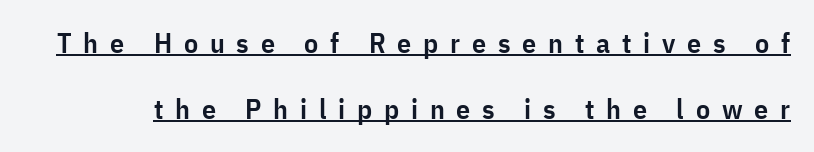
{"serif": "no", "italic": "no", "bold": "semi", "weight": "semibold", "width": "condensed", "stroke_contrast": "low", "x_height": "medium", "monospaced": "no", "underline": "yes", "line_spacing": "loose", "line_spacing_ratio": 2.36, "letter_spacing": "wide", "letter_spacing_em": 0.42, "glyph_px": 28}
